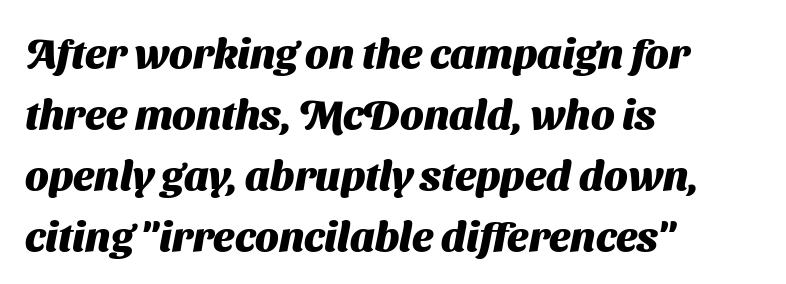
{"serif": "no", "bold": "yes", "weight": "heavy", "width": "normal", "stroke_contrast": "medium", "x_height": "medium", "monospaced": "no", "underline": "no", "align": "left", "line_spacing": "normal", "line_spacing_ratio": 1.45, "letter_spacing": "normal", "letter_spacing_em": 0.0, "glyph_px": 42}
